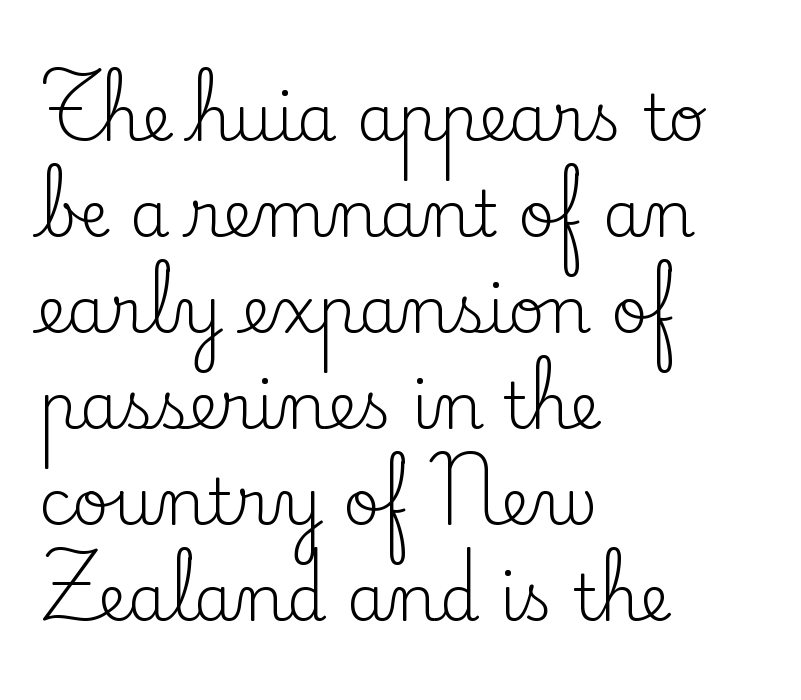
{"italic": "no", "bold": "no", "weight": "regular", "width": "normal", "stroke_contrast": "low", "x_height": "small", "monospaced": "no", "underline": "no", "align": "left", "line_spacing": "normal", "line_spacing_ratio": 1.5, "letter_spacing": "normal", "letter_spacing_em": 0.0, "glyph_px": 64}
